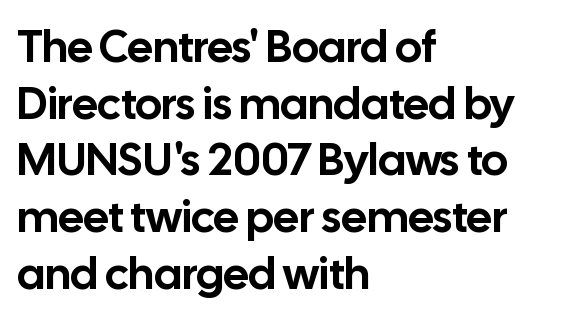
Q: Is the text italic (slanted)? A: No, it is upright.
Q: Is the typeface a serif or a sans-serif typeface? A: Sans-serif.
Q: Is the text underlined? A: No.
Q: How is the paragraph aligned? A: Left-aligned.
Q: Is the spacing between letters normal or unusually wide? A: Normal.
Q: Is the spacing between lines tight, normal or loose? A: Normal.
Q: Width (condensed, normal, or wide)? A: Normal.
Q: Stroke contrast? A: Low.
Q: x-height? A: Medium.
Q: Monospaced? A: No.
